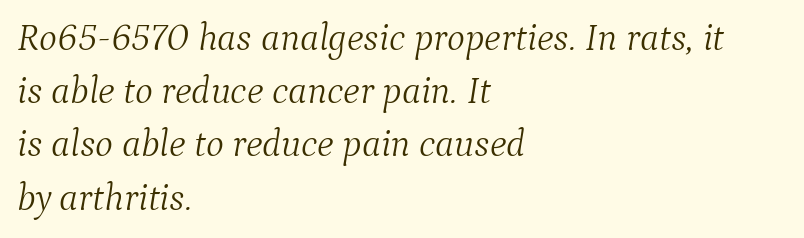
The image shows 38 px light serif type, italic (leaning right); set left-aligned, normal line spacing (1.4x), normal letter spacing, not underlined; medium stroke contrast and a medium x-height.
